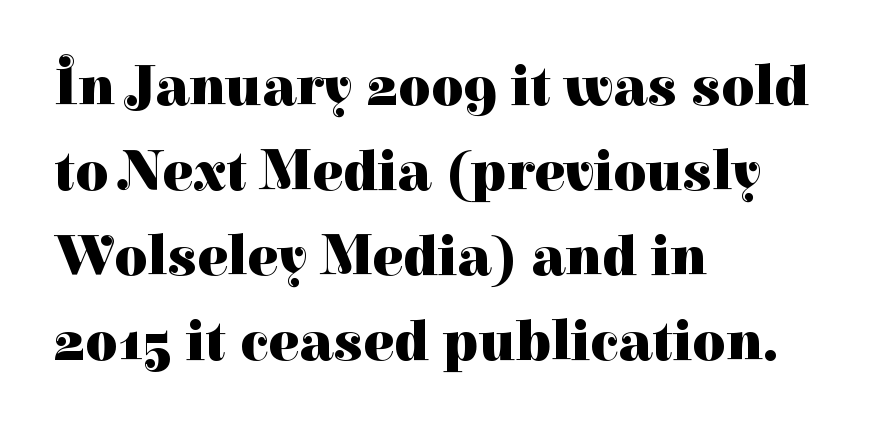
Ascenders rise straight up at ninety degrees. Inter-character spacing is left at the font's built-in metrics. The space between consecutive lines is moderate. Compared with an ordinary text face, these strokes are far heavier — a full bold.
